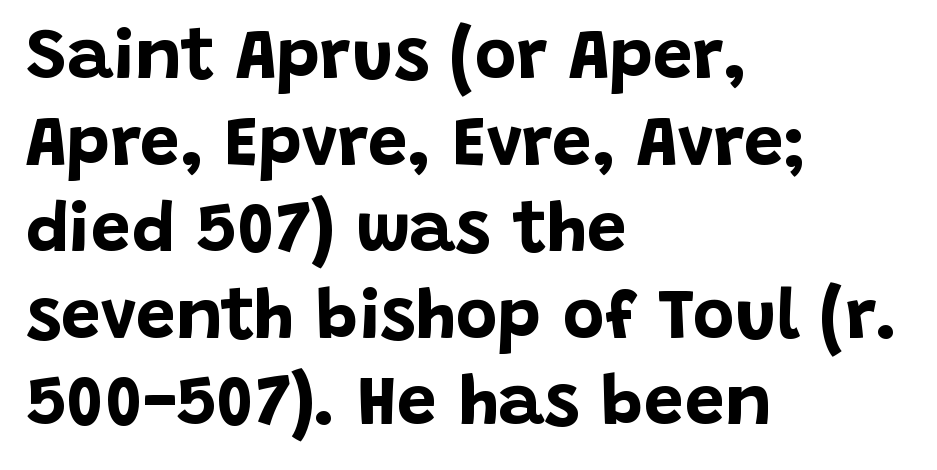
{"serif": "no", "italic": "no", "bold": "yes", "weight": "bold", "width": "normal", "stroke_contrast": "low", "x_height": "large", "monospaced": "no", "underline": "no", "align": "left", "line_spacing_ratio": 1.22, "letter_spacing": "normal", "letter_spacing_em": 0.0, "glyph_px": 71}
